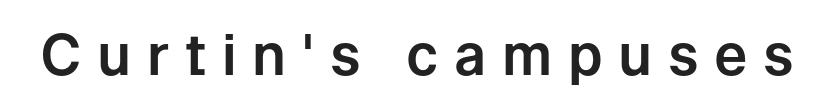
The image shows 56 px sans-serif type, upright; set unusually wide letter spacing (+0.28 em), not underlined; low stroke contrast and a medium x-height.
